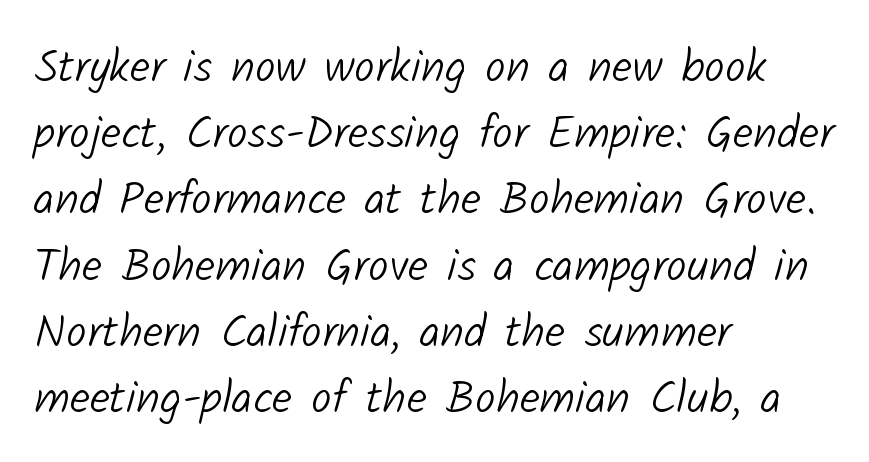
The image shows 46 px light sans-serif type; set left-aligned, normal line spacing (1.44x), normal letter spacing, not underlined; low stroke contrast and a medium x-height.
